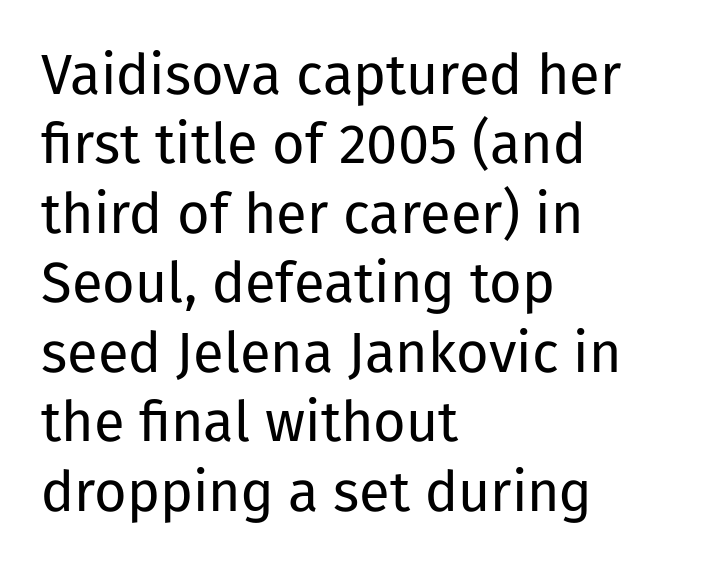
{"serif": "no", "italic": "no", "bold": "no", "weight": "regular", "width": "normal", "stroke_contrast": "low", "x_height": "medium", "monospaced": "no", "underline": "no", "align": "left", "line_spacing_ratio": 1.24, "letter_spacing": "normal", "letter_spacing_em": 0.0, "glyph_px": 56}
